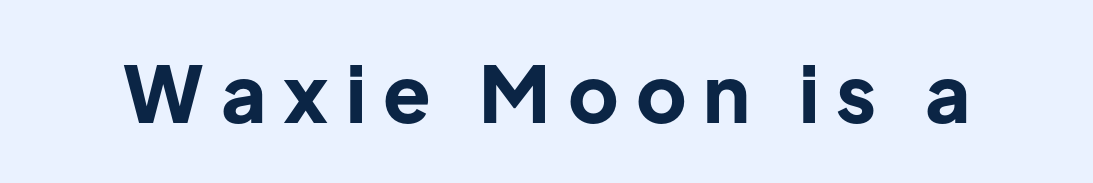
Q: Is the text bold? A: Yes.
Q: Is the text italic (slanted)? A: No, it is upright.
Q: Is the typeface a serif or a sans-serif typeface? A: Sans-serif.
Q: Is the text underlined? A: No.
Q: Is the spacing between letters normal or unusually wide? A: Unusually wide.
Q: Width (condensed, normal, or wide)? A: Normal.
Q: Stroke contrast? A: Low.
Q: x-height? A: Medium.
Q: Monospaced? A: No.
